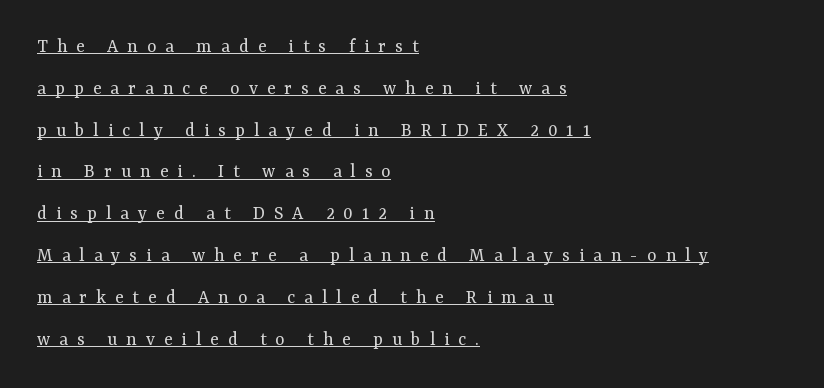
{"italic": "no", "bold": "no", "underline": "yes", "align": "left", "line_spacing": "loose", "line_spacing_ratio": 2.09, "letter_spacing": "wide", "letter_spacing_em": 0.45, "glyph_px": 20}
